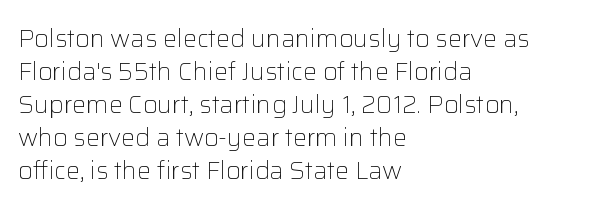
{"italic": "no", "bold": "no", "underline": "no", "align": "left", "line_spacing": "normal", "line_spacing_ratio": 1.32, "letter_spacing": "normal", "letter_spacing_em": 0.0, "glyph_px": 25}
